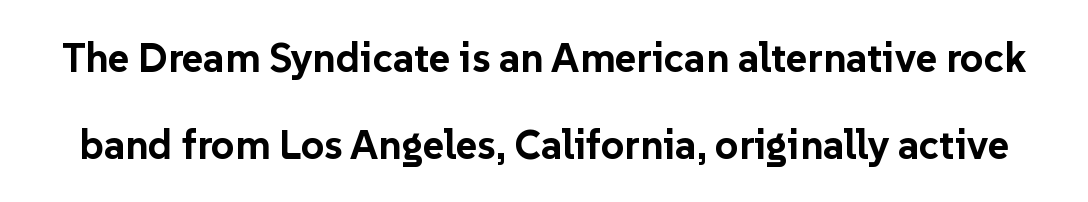
Serifs: no, the terminals of the letterforms are clean. Here the glyphs are tracked normally, forming tight word shapes. Line spacing here is loose. The font is running at its bold setting.
